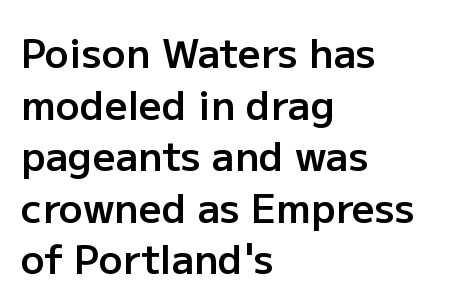
Q: Is the text bold? A: Semi-bold.
Q: Is the text italic (slanted)? A: No, it is upright.
Q: Is the typeface a serif or a sans-serif typeface? A: Sans-serif.
Q: Is the text underlined? A: No.
Q: How is the paragraph aligned? A: Left-aligned.
Q: Is the spacing between letters normal or unusually wide? A: Normal.
Q: Is the spacing between lines tight, normal or loose? A: Normal.
Q: Width (condensed, normal, or wide)? A: Normal.
Q: Stroke contrast? A: Low.
Q: x-height? A: Medium.
Q: Monospaced? A: No.
